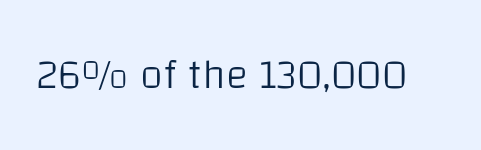
The image shows 42 px light sans-serif type, upright; set normal letter spacing, not underlined; low stroke contrast and a large x-height.
